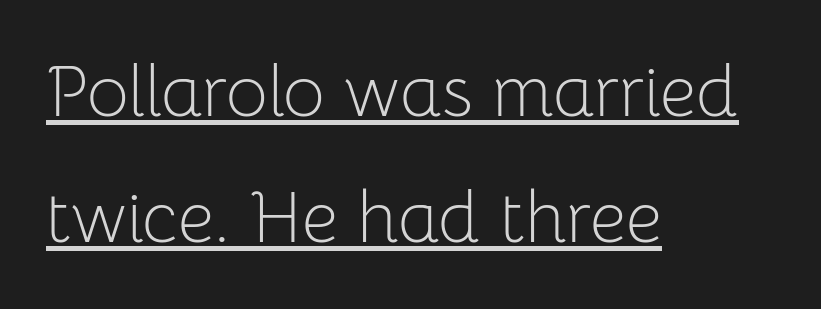
The image shows 72 px light sans-serif type, upright; set left-aligned, line spacing 1.75x, normal letter spacing, underlined; low stroke contrast and a medium x-height.
